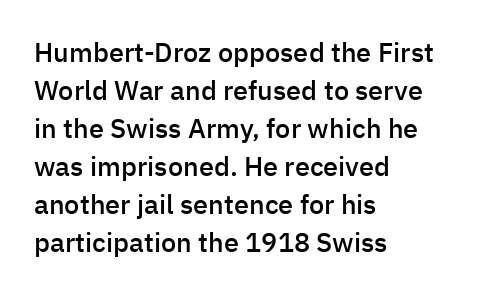
The image shows 27 px text type, upright; set left-aligned, normal line spacing (1.41x), normal letter spacing, not underlined.
